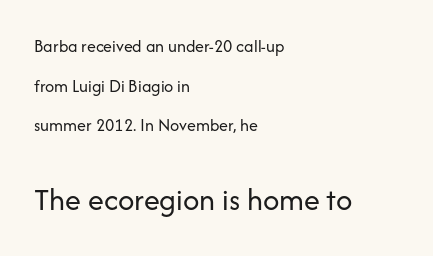
The image shows 32 px regular-weight sans-serif type, upright; set left-aligned, loose line spacing (2.2x), normal letter spacing, not underlined; the second (bottom) block is 1.78x larger; low stroke contrast and a medium x-height.
